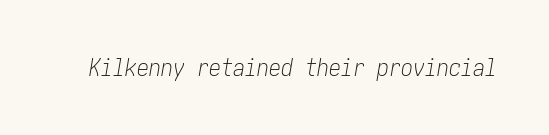
{"italic": "yes", "lean": "right", "slant_degrees": 10, "bold": "no", "underline": "no", "letter_spacing": "normal", "letter_spacing_em": 0.0, "glyph_px": 24}
